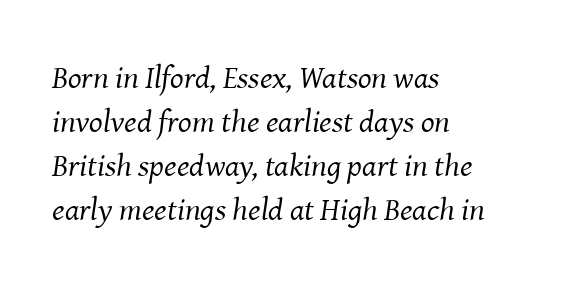
{"serif": "yes", "italic": "yes", "lean": "right", "slant_degrees": 8, "bold": "no", "weight": "regular", "width": "normal", "stroke_contrast": "medium", "x_height": "medium", "monospaced": "no", "underline": "no", "align": "left", "line_spacing": "normal", "line_spacing_ratio": 1.38, "letter_spacing": "normal", "letter_spacing_em": 0.0, "glyph_px": 32}
